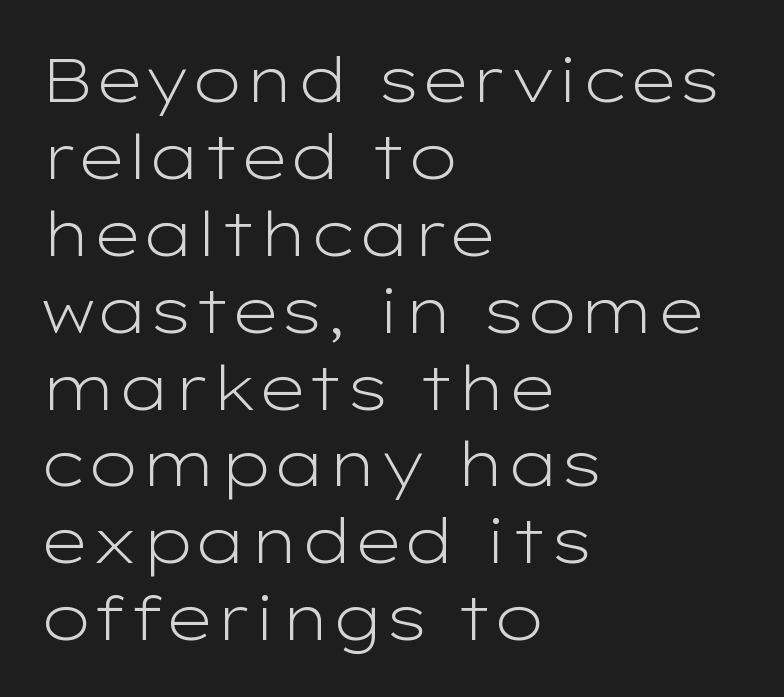
The image shows 62 px light, wide sans-serif type, upright; set left-aligned, line spacing 1.24x, normal letter spacing, not underlined; low stroke contrast and a medium x-height.
